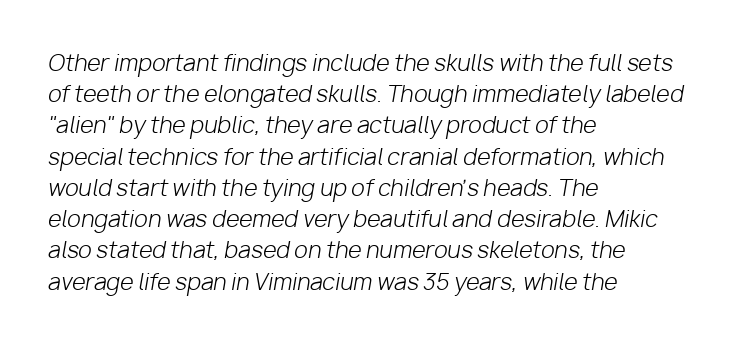
{"italic": "yes", "lean": "right", "slant_degrees": 10, "bold": "no", "underline": "no", "align": "left", "line_spacing": "normal", "line_spacing_ratio": 1.42, "letter_spacing": "normal", "letter_spacing_em": 0.0, "glyph_px": 22}
